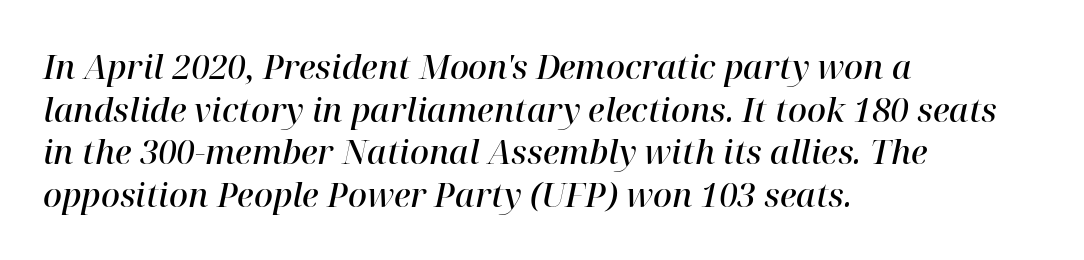
Just letters on the line, the space beneath them empty. Vertically, the passage feels balanced, rows spaced as you'd expect. The setting favours the left margin, as ordinary paragraphs usually do. Classification — serif. Observe the ordinary spacing: letters are neighbours, not strangers. You can tell it's italic because the verticals aren't actually vertical.
